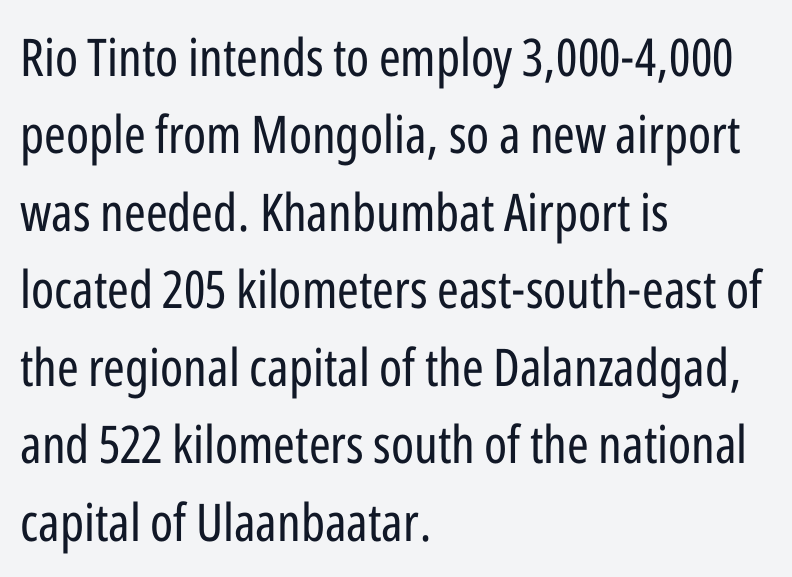
{"serif": "no", "italic": "no", "bold": "no", "weight": "regular", "width": "condensed", "stroke_contrast": "low", "x_height": "medium", "monospaced": "no", "underline": "no", "align": "left", "line_spacing": "normal", "line_spacing_ratio": 1.49, "letter_spacing": "normal", "letter_spacing_em": 0.0, "glyph_px": 52}
